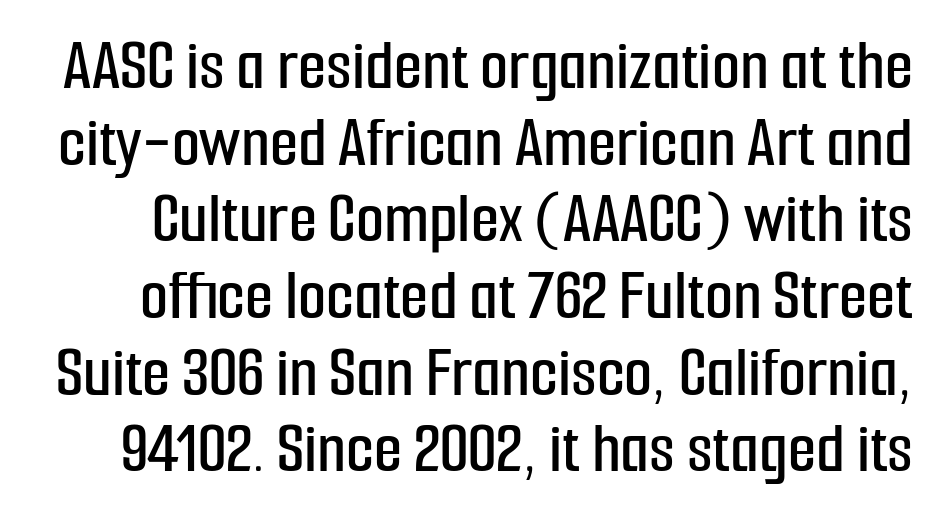
The image shows 73 px condensed sans-serif type, upright; set tight line spacing (1.05x), normal letter spacing, not underlined; low stroke contrast and a medium x-height.
